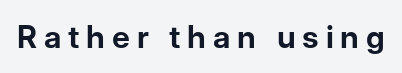
Q: Is the text bold? A: Yes.
Q: Is the text italic (slanted)? A: No, it is upright.
Q: Is the typeface a serif or a sans-serif typeface? A: Sans-serif.
Q: Is the text underlined? A: No.
Q: Is the spacing between letters normal or unusually wide? A: Unusually wide.
Q: Width (condensed, normal, or wide)? A: Normal.
Q: Stroke contrast? A: Low.
Q: x-height? A: Medium.
Q: Monospaced? A: No.
